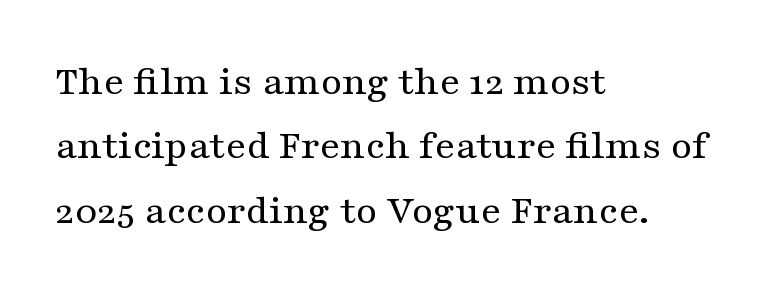
{"serif": "yes", "italic": "no", "bold": "no", "weight": "regular", "width": "wide", "stroke_contrast": "medium", "x_height": "medium", "monospaced": "no", "underline": "no", "align": "left", "line_spacing": "normal", "line_spacing_ratio": 1.5, "letter_spacing": "normal", "letter_spacing_em": 0.0, "glyph_px": 43}
